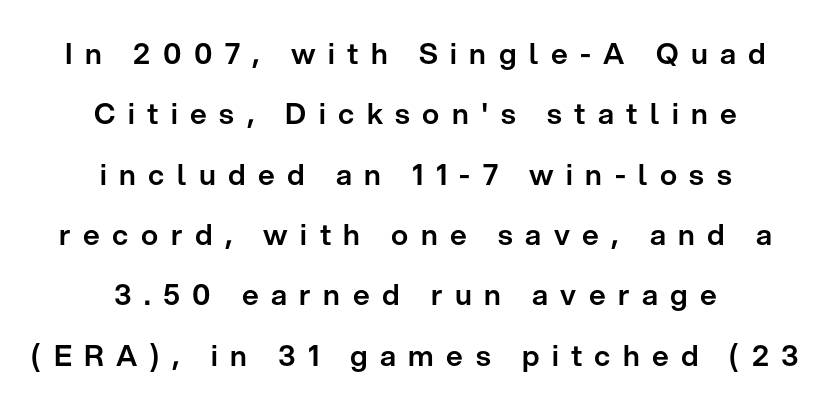
The image shows 29 px sans-serif type, upright; set centered, loose line spacing (2.08x), unusually wide letter spacing (+0.43 em), not underlined; low stroke contrast and a medium x-height.
